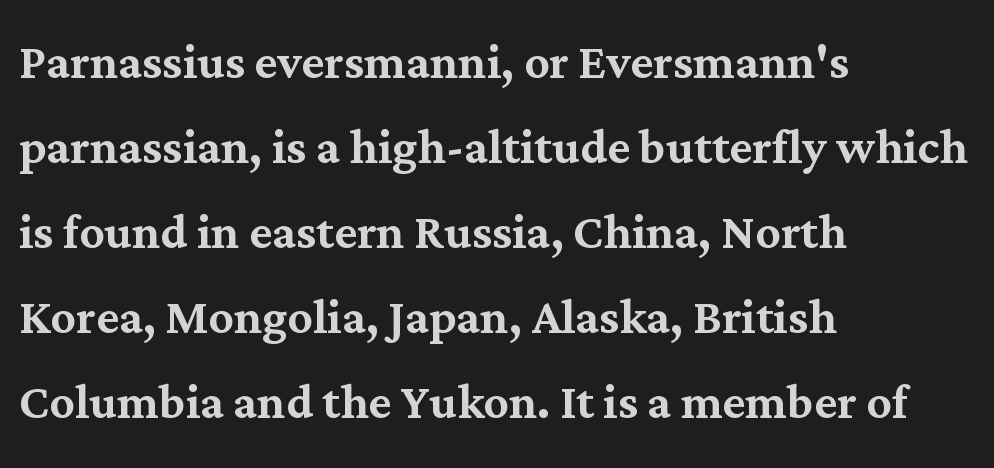
Q: Is the text italic (slanted)? A: No, it is upright.
Q: Is the typeface a serif or a sans-serif typeface? A: Serif.
Q: Is the text underlined? A: No.
Q: How is the paragraph aligned? A: Left-aligned.
Q: Is the spacing between letters normal or unusually wide? A: Normal.
Q: Is the spacing between lines tight, normal or loose? A: Normal.
Q: Width (condensed, normal, or wide)? A: Normal.
Q: Stroke contrast? A: Medium.
Q: x-height? A: Medium.
Q: Monospaced? A: No.
